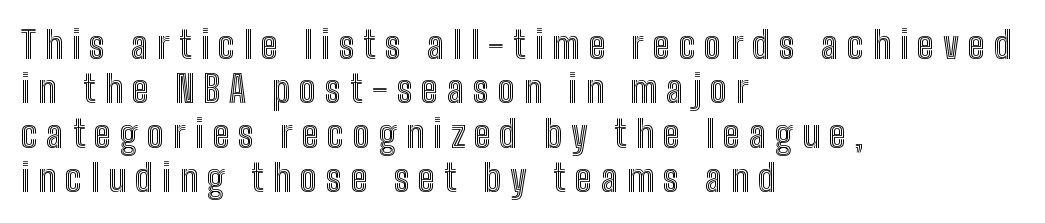
Q: Is the text italic (slanted)? A: No, it is upright.
Q: Is the text underlined? A: No.
Q: How is the paragraph aligned? A: Left-aligned.
Q: Is the spacing between letters normal or unusually wide? A: Unusually wide.
Q: Width (condensed, normal, or wide)? A: Condensed.
Q: x-height? A: Medium.
Q: Monospaced? A: No.
